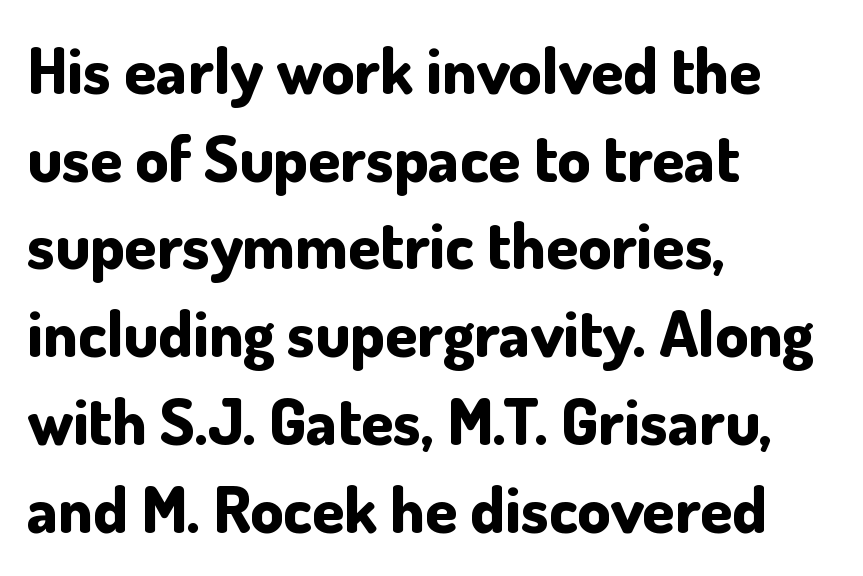
{"serif": "no", "italic": "no", "bold": "yes", "weight": "bold", "width": "normal", "stroke_contrast": "low", "x_height": "small", "monospaced": "no", "underline": "no", "align": "left", "line_spacing": "normal", "line_spacing_ratio": 1.35, "letter_spacing": "normal", "letter_spacing_em": 0.0, "glyph_px": 65}
